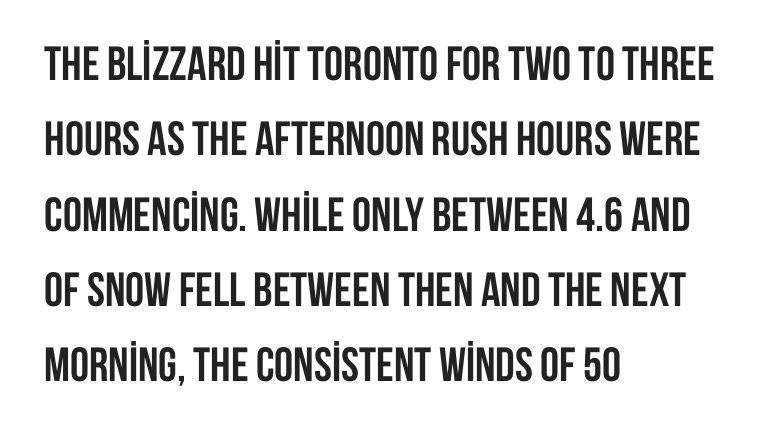
{"serif": "no", "italic": "no", "bold": "yes", "weight": "semibold", "width": "condensed", "stroke_contrast": "low", "x_height": "large", "monospaced": "no", "underline": "no", "align": "left", "line_spacing": "normal", "line_spacing_ratio": 1.57, "letter_spacing": "normal", "letter_spacing_em": 0.0, "glyph_px": 48}
